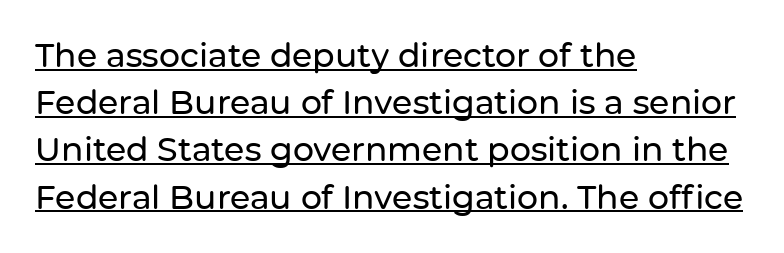
Q: Is the text italic (slanted)? A: No, it is upright.
Q: Is the typeface a serif or a sans-serif typeface? A: Sans-serif.
Q: Is the text underlined? A: Yes.
Q: How is the paragraph aligned? A: Left-aligned.
Q: Is the spacing between letters normal or unusually wide? A: Normal.
Q: Is the spacing between lines tight, normal or loose? A: Normal.
Q: Width (condensed, normal, or wide)? A: Normal.
Q: Stroke contrast? A: Low.
Q: x-height? A: Medium.
Q: Monospaced? A: No.
